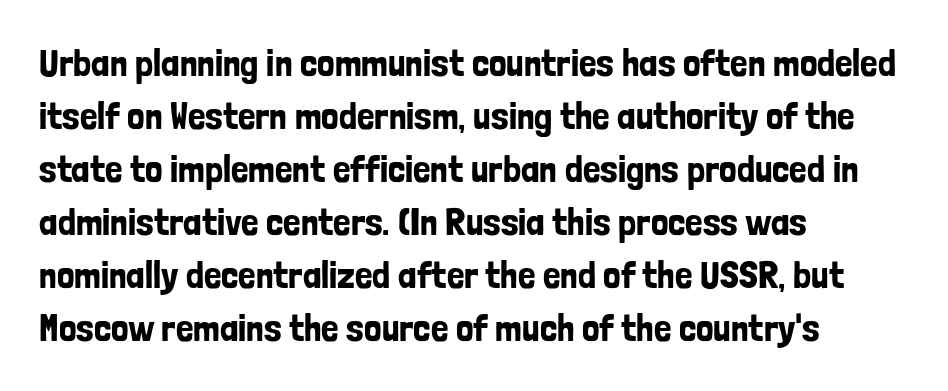
{"serif": "no", "italic": "no", "width": "condensed", "stroke_contrast": "low", "x_height": "medium", "monospaced": "no", "underline": "no", "align": "left", "line_spacing": "normal", "line_spacing_ratio": 1.36, "letter_spacing": "normal", "letter_spacing_em": 0.0, "glyph_px": 39}
